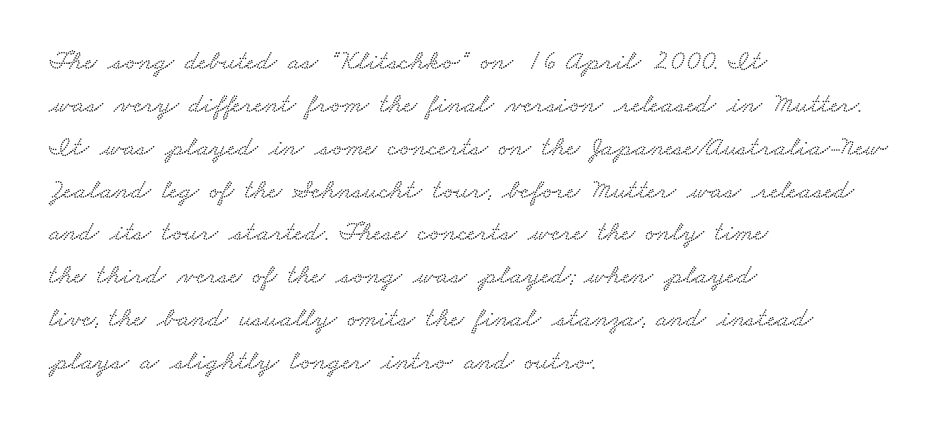
Q: Is the typeface a serif or a sans-serif typeface? A: Serif.
Q: Is the text underlined? A: No.
Q: How is the paragraph aligned? A: Left-aligned.
Q: Is the spacing between letters normal or unusually wide? A: Normal.
Q: Is the spacing between lines tight, normal or loose? A: Normal.
Q: Width (condensed, normal, or wide)? A: Wide.
Q: Stroke contrast? A: Low.
Q: x-height? A: Small.
Q: Monospaced? A: No.
